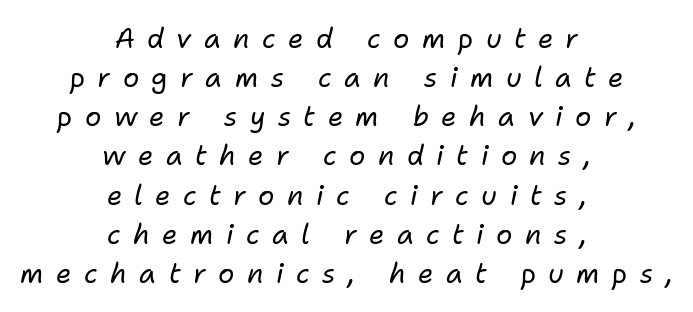
{"italic": "yes", "lean": "right", "slant_degrees": 11, "bold": "no", "underline": "no", "align": "center", "line_spacing": "normal", "line_spacing_ratio": 1.45, "letter_spacing": "wide", "letter_spacing_em": 0.46, "glyph_px": 27}
